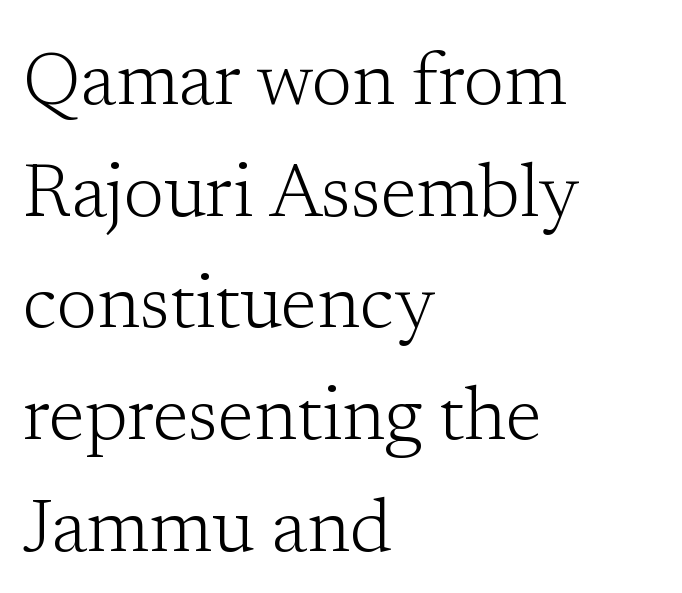
The image shows 74 px light serif type, upright; set left-aligned, normal line spacing (1.51x), normal letter spacing, not underlined; low stroke contrast and a medium x-height.
